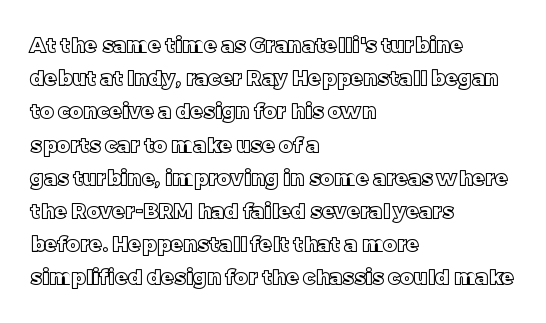
{"italic": "no", "underline": "no", "align": "left", "line_spacing": "normal", "line_spacing_ratio": 1.58, "letter_spacing": "normal", "letter_spacing_em": 0.0, "glyph_px": 21}
